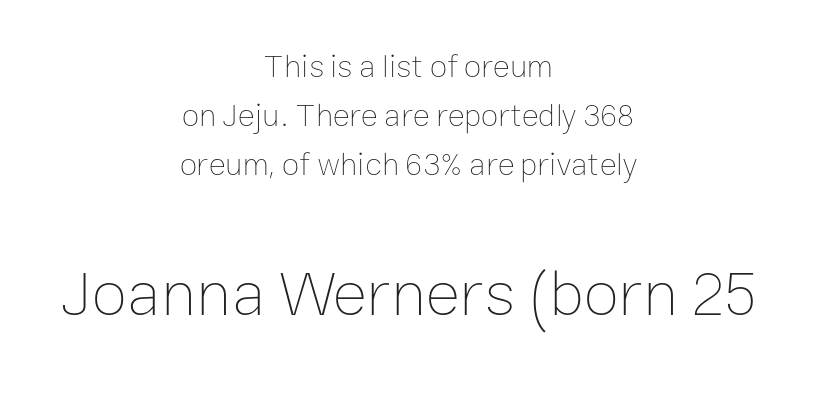
The image shows 65 px thin type, upright; set centered, normal line spacing (1.53x), normal letter spacing, not underlined; the second (bottom) block is 2.03x larger; low stroke contrast and a medium x-height.
